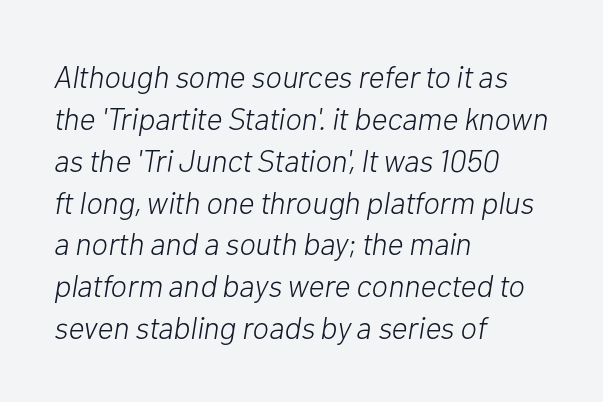
{"italic": "yes", "lean": "right", "slant_degrees": 10, "bold": "no", "weight": "light", "width": "normal", "stroke_contrast": "low", "x_height": "medium", "monospaced": "no", "underline": "no", "align": "left", "line_spacing": "normal", "line_spacing_ratio": 1.35, "letter_spacing": "normal", "letter_spacing_em": 0.0, "glyph_px": 31}
